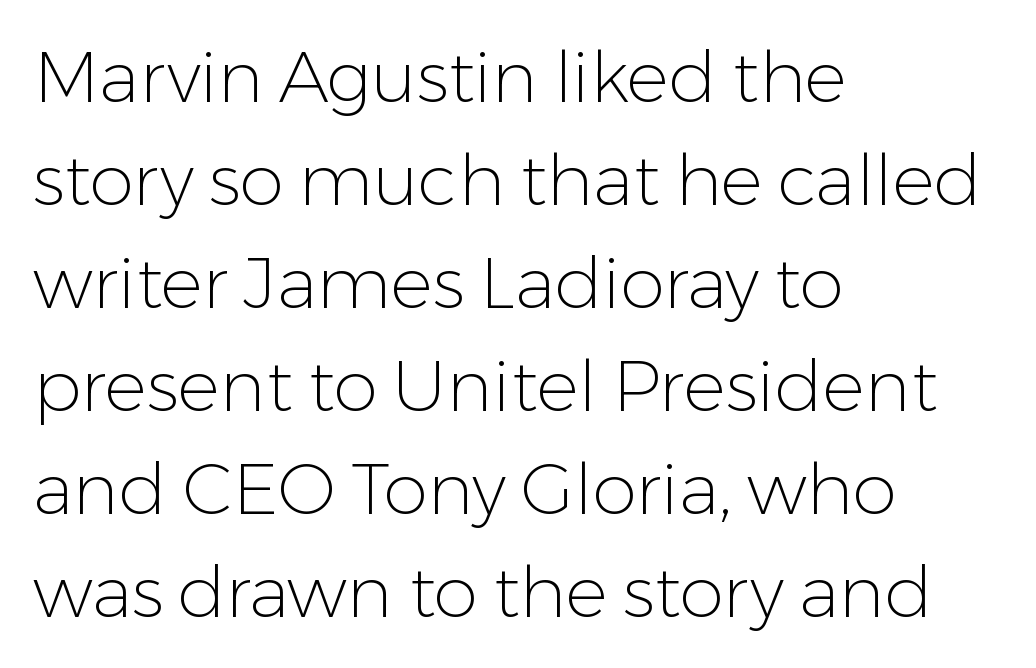
Q: Is the text bold? A: No.
Q: Is the text italic (slanted)? A: No, it is upright.
Q: Is the typeface a serif or a sans-serif typeface? A: Sans-serif.
Q: Is the text underlined? A: No.
Q: How is the paragraph aligned? A: Left-aligned.
Q: Is the spacing between letters normal or unusually wide? A: Normal.
Q: Is the spacing between lines tight, normal or loose? A: Normal.
Q: Width (condensed, normal, or wide)? A: Normal.
Q: Stroke contrast? A: Low.
Q: x-height? A: Medium.
Q: Monospaced? A: No.
